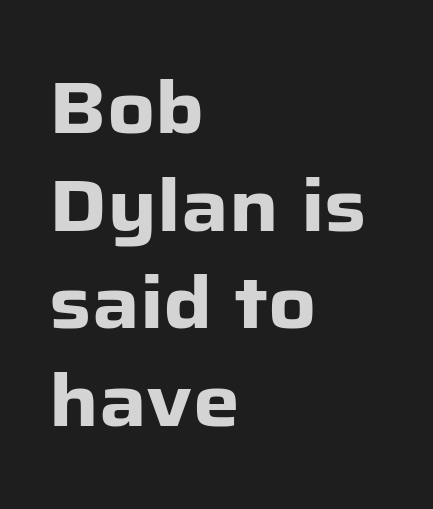
Compared with typical paragraphs, the rows here are spaced about the same. In terms of letterspacing, this is plain default setting. Caption: multi-line text, flush left, ragged right. Underline: absent.
